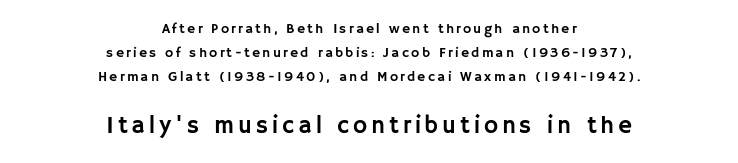
{"italic": "no", "underline": "no", "align": "center", "line_spacing_ratio": 1.72, "larger_block": "second", "size_ratio": 1.71, "glyph_px": 24}
